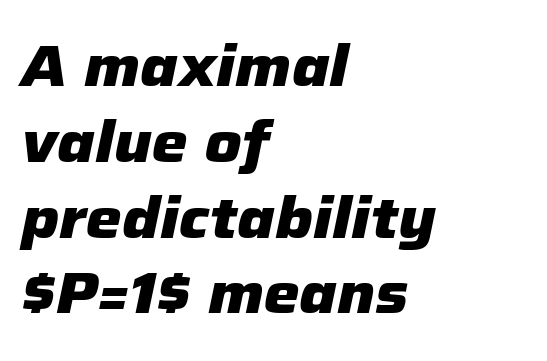
Q: Is the text bold? A: Yes.
Q: Is the text italic (slanted)? A: Yes, it leans right by about 12 degrees.
Q: Is the text underlined? A: No.
Q: How is the paragraph aligned? A: Left-aligned.
Q: Is the spacing between letters normal or unusually wide? A: Normal.
Q: Is the spacing between lines tight, normal or loose? A: Normal.
Q: Width (condensed, normal, or wide)? A: Normal.
Q: Stroke contrast? A: Low.
Q: x-height? A: Medium.
Q: Monospaced? A: No.
